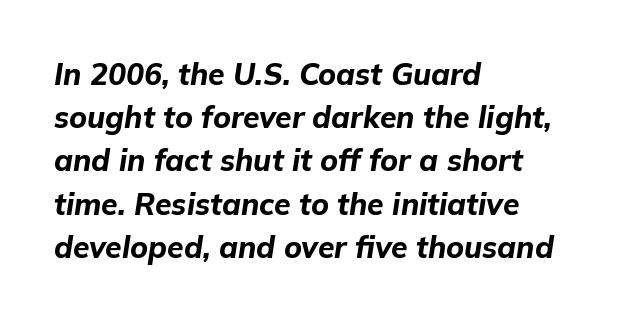
Q: Is the text bold? A: Yes.
Q: Is the text italic (slanted)? A: Yes, it leans right by about 9 degrees.
Q: Is the text underlined? A: No.
Q: How is the paragraph aligned? A: Left-aligned.
Q: Is the spacing between letters normal or unusually wide? A: Normal.
Q: Is the spacing between lines tight, normal or loose? A: Normal.
Q: Width (condensed, normal, or wide)? A: Normal.
Q: Stroke contrast? A: Low.
Q: x-height? A: Medium.
Q: Monospaced? A: No.
